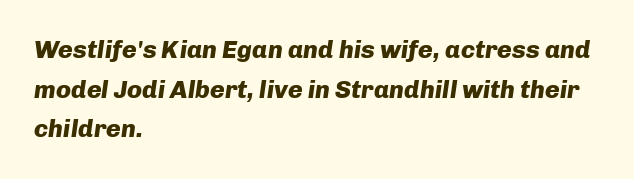
{"italic": "yes", "lean": "right", "slant_degrees": 8, "bold": "yes", "underline": "no", "align": "left", "line_spacing": "normal", "line_spacing_ratio": 1.59, "letter_spacing": "normal", "letter_spacing_em": 0.0, "glyph_px": 25}
